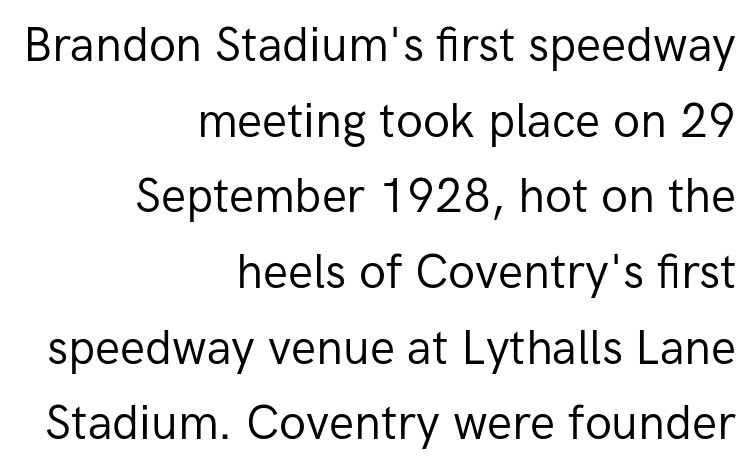
{"serif": "no", "italic": "no", "bold": "no", "weight": "regular", "width": "normal", "stroke_contrast": "low", "x_height": "medium", "monospaced": "no", "underline": "no", "align": "right", "line_spacing": "normal", "line_spacing_ratio": 1.61, "letter_spacing": "normal", "letter_spacing_em": 0.0, "glyph_px": 47}
